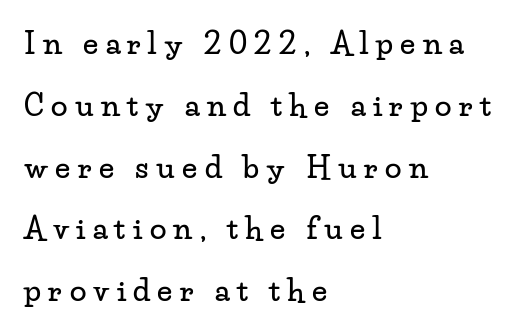
{"serif": "yes", "italic": "no", "width": "wide", "stroke_contrast": "low", "x_height": "small", "monospaced": "no", "underline": "no", "align": "left", "line_spacing": "loose", "line_spacing_ratio": 2.06, "letter_spacing": "wide", "letter_spacing_em": 0.25, "glyph_px": 30}
